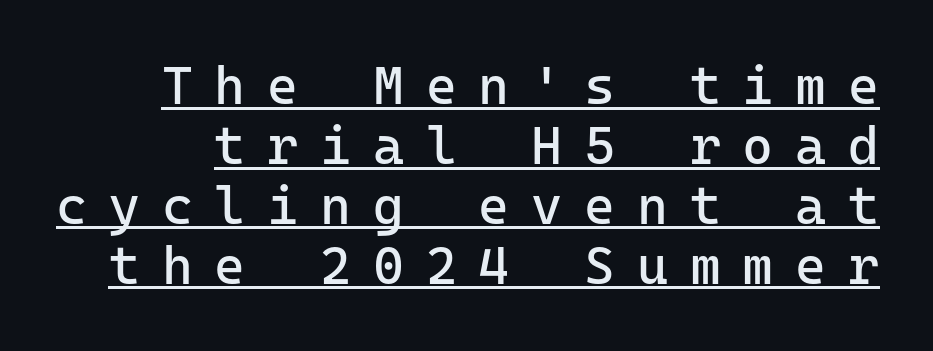
The image shows 53 px regular-weight sans-serif type, upright; set tight line spacing (1.13x), unusually wide letter spacing (+0.41 em), underlined; low stroke contrast and a medium x-height.
